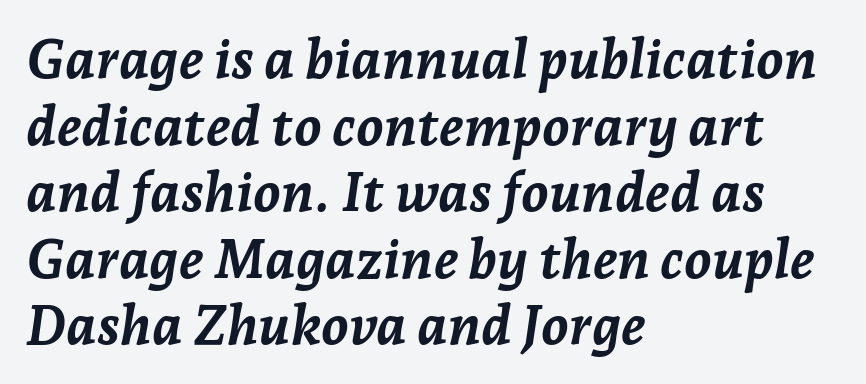
Proportional: the letters do not fall into vertical columns. The gap between lines stays unmarked. Does the lettering tilt? It does — this is italic. The tracking reads as untouched default to a designer's eye. This sample is left-justified, so line endings fall wherever the words run out. The passage shown is emphatically bold.
